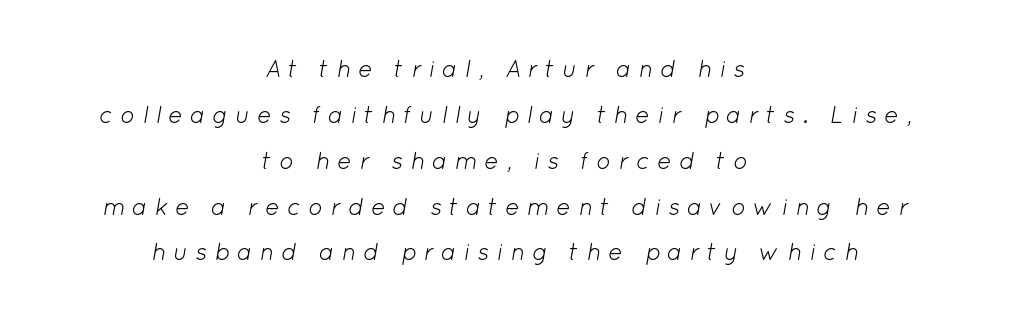
Q: Is the text bold? A: No.
Q: Is the text italic (slanted)? A: Yes, it leans right by about 12 degrees.
Q: Is the text underlined? A: No.
Q: How is the paragraph aligned? A: Centered.
Q: Is the spacing between letters normal or unusually wide? A: Unusually wide.
Q: Is the spacing between lines tight, normal or loose? A: Loose.
